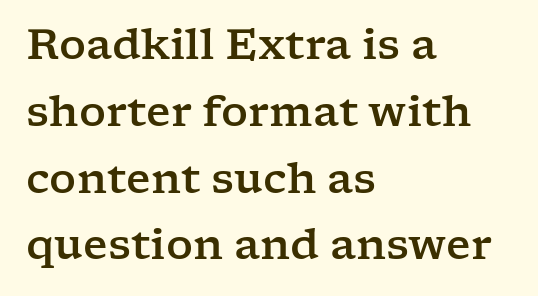
Unlike italic type, these characters show no tilt at all. The passage is arranged the way most books set body copy — flush left. Proportional: the letters do not fall into vertical columns. Is this a sans? No — the strokes have serifs.
